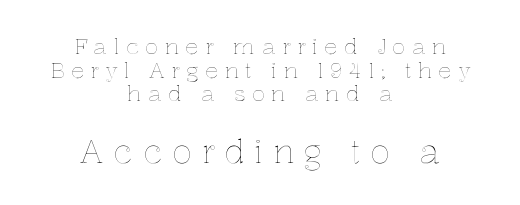
Q: Is the text italic (slanted)? A: No, it is upright.
Q: Is the text underlined? A: No.
Q: How is the paragraph aligned? A: Centered.
Q: Is the spacing between letters normal or unusually wide? A: Unusually wide.
Q: Is the spacing between lines tight, normal or loose? A: Tight.
Q: Which block of text is set in a larger size, the first (top) or the second (bottom)? A: The second (bottom) one.
Q: Width (condensed, normal, or wide)? A: Normal.
Q: x-height? A: Medium.
Q: Monospaced? A: No.
